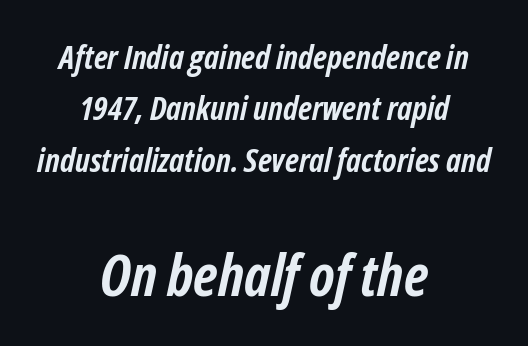
{"italic": "yes", "lean": "right", "slant_degrees": 12, "bold": "yes", "weight": "semibold", "width": "condensed", "stroke_contrast": "low", "x_height": "medium", "monospaced": "no", "underline": "no", "align": "center", "line_spacing": "normal", "line_spacing_ratio": 1.56, "letter_spacing": "normal", "letter_spacing_em": 0.0, "larger_block": "second", "size_ratio": 1.76, "glyph_px": 58}
